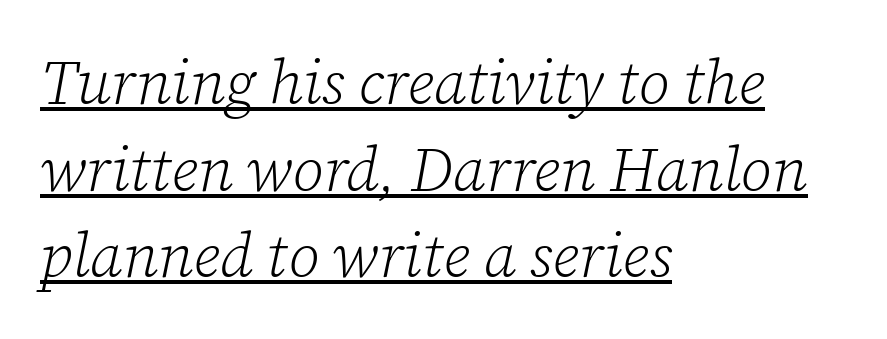
The image shows 61 px light serif type, italic (leaning right); set left-aligned, normal line spacing (1.42x), normal letter spacing, underlined; low stroke contrast and a medium x-height.
